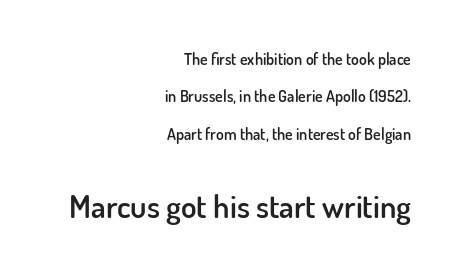
Q: Is the text bold? A: Semi-bold.
Q: Is the text italic (slanted)? A: No, it is upright.
Q: Is the typeface a serif or a sans-serif typeface? A: Sans-serif.
Q: Is the text underlined? A: No.
Q: How is the paragraph aligned? A: Right-aligned.
Q: Is the spacing between letters normal or unusually wide? A: Normal.
Q: Is the spacing between lines tight, normal or loose? A: Loose.
Q: Which block of text is set in a larger size, the first (top) or the second (bottom)? A: The second (bottom) one.
Q: Width (condensed, normal, or wide)? A: Normal.
Q: Stroke contrast? A: Low.
Q: x-height? A: Small.
Q: Monospaced? A: No.
